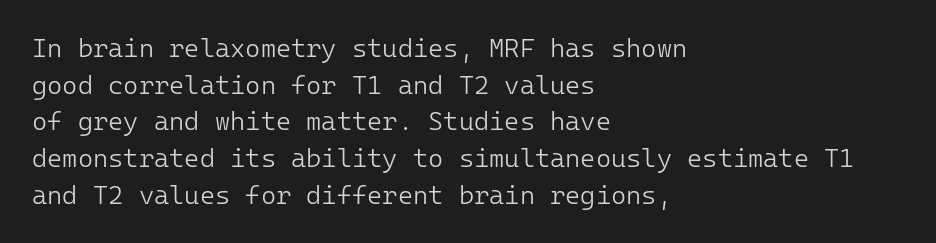
The image shows 26 px text type, upright; set left-aligned, normal line spacing (1.41x), normal letter spacing, not underlined.
